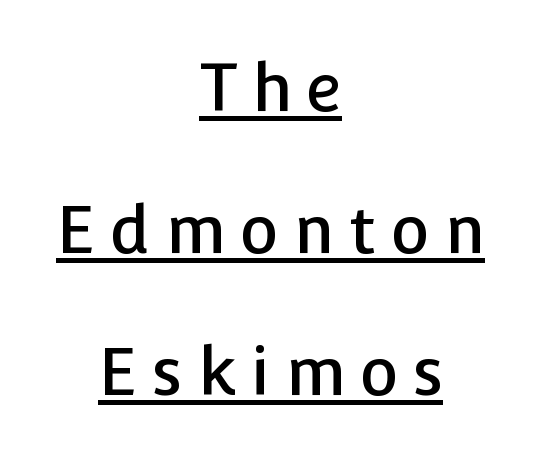
{"serif": "no", "italic": "no", "width": "normal", "stroke_contrast": "low", "x_height": "medium", "monospaced": "no", "underline": "yes", "align": "center", "line_spacing": "loose", "line_spacing_ratio": 2.15, "letter_spacing": "wide", "letter_spacing_em": 0.22, "glyph_px": 66}
